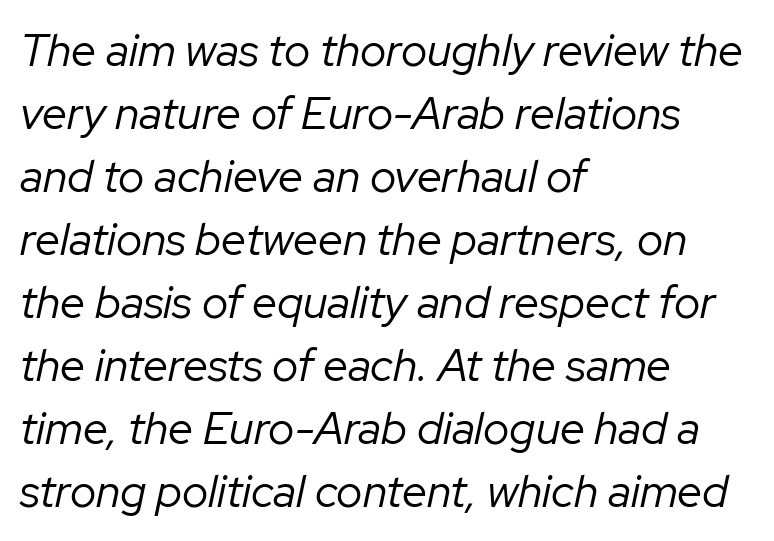
The image shows 45 px regular-weight type, italic (leaning right); set left-aligned, normal line spacing (1.4x), normal letter spacing, not underlined; low stroke contrast and a medium x-height.
